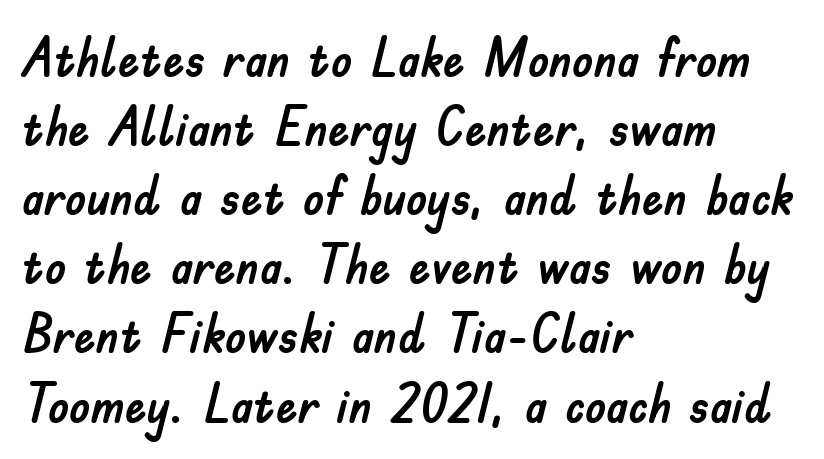
Q: Is the text italic (slanted)? A: Yes.
Q: Is the typeface a serif or a sans-serif typeface? A: Sans-serif.
Q: Is the text underlined? A: No.
Q: How is the paragraph aligned? A: Left-aligned.
Q: Is the spacing between letters normal or unusually wide? A: Normal.
Q: Is the spacing between lines tight, normal or loose? A: Normal.
Q: Width (condensed, normal, or wide)? A: Normal.
Q: Stroke contrast? A: Low.
Q: x-height? A: Small.
Q: Monospaced? A: No.
